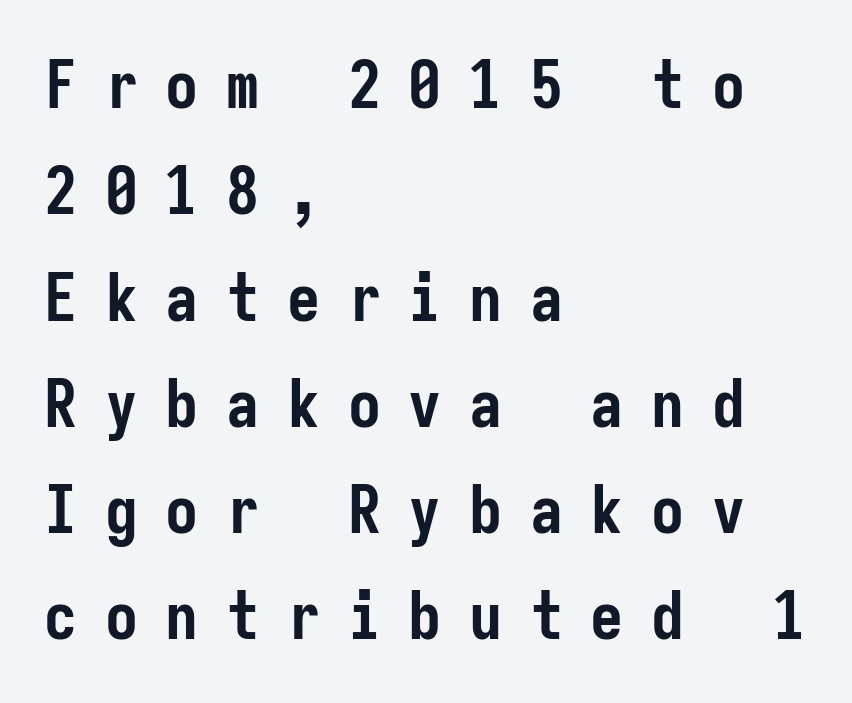
The image shows 66 px semibold, condensed sans-serif type, upright, monospaced; set left-aligned, normal line spacing (1.61x), unusually wide letter spacing (+0.42 em), not underlined; low stroke contrast and a medium x-height.
